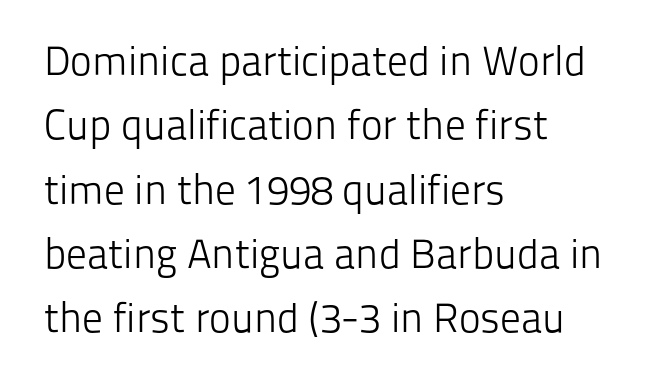
If you drew a line through each stem, it would be perfectly vertical. Examine the stroke ends and you'll find no serifs. Type without underlining. Counters stay open thanks to moderate or lighter strokes. Line starts are locked; line ends wander.
